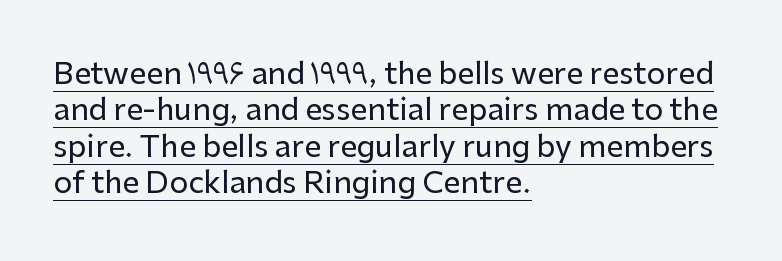
Q: Is the text italic (slanted)? A: No, it is upright.
Q: Is the typeface a serif or a sans-serif typeface? A: Sans-serif.
Q: Is the text underlined? A: Yes.
Q: How is the paragraph aligned? A: Left-aligned.
Q: Is the spacing between letters normal or unusually wide? A: Normal.
Q: Width (condensed, normal, or wide)? A: Normal.
Q: Stroke contrast? A: Low.
Q: x-height? A: Medium.
Q: Monospaced? A: No.
